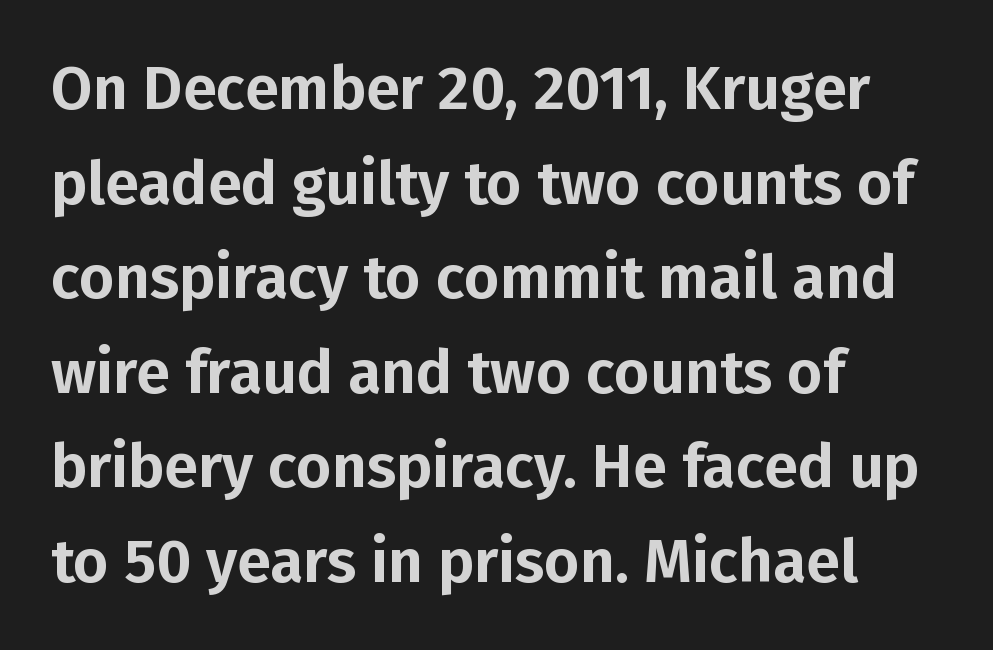
A typesetter would call this leading conventional body-copy spacing. The letters advance in unequal steps, a hallmark of proportional type. The setting favours the left margin, as ordinary paragraphs usually do. The rendering shows plain stroke endings on the letterforms — a sans-serif design. The horizontal fit of the characters is conventional and even.
